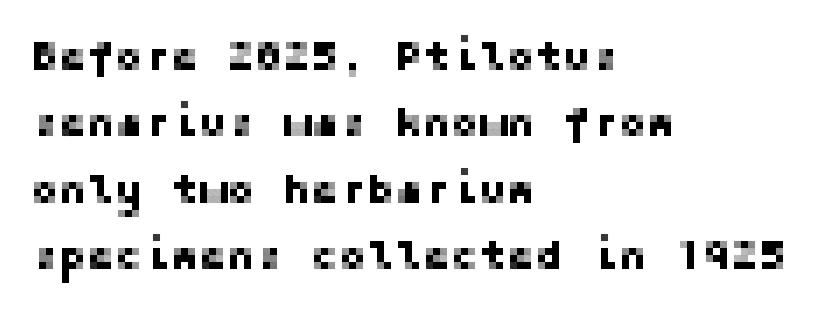
The typography opts for an upright posture over an oblique one. Leftover space on each line is placed entirely after the last word. The passage shown is typeset with a sans-serif family. The string is rendered with underlining switched off. Students, observe: this is what conventionally led text looks like. Is the letter spacing exaggerated? No — it looks like the ordinary default.
